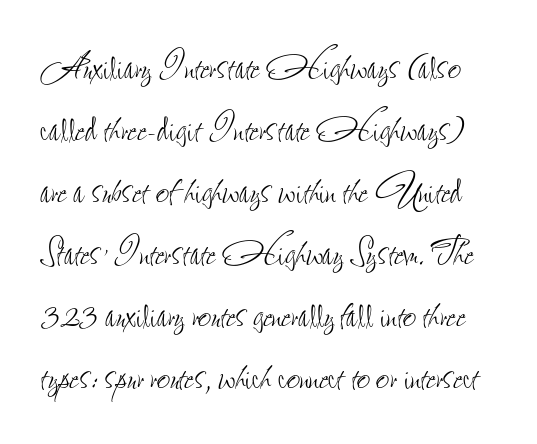
{"bold": "no", "weight": "thin", "width": "condensed", "stroke_contrast": "low", "x_height": "small", "monospaced": "no", "underline": "no", "line_spacing": "normal", "line_spacing_ratio": 1.32, "letter_spacing": "normal", "letter_spacing_em": 0.0, "glyph_px": 47}
